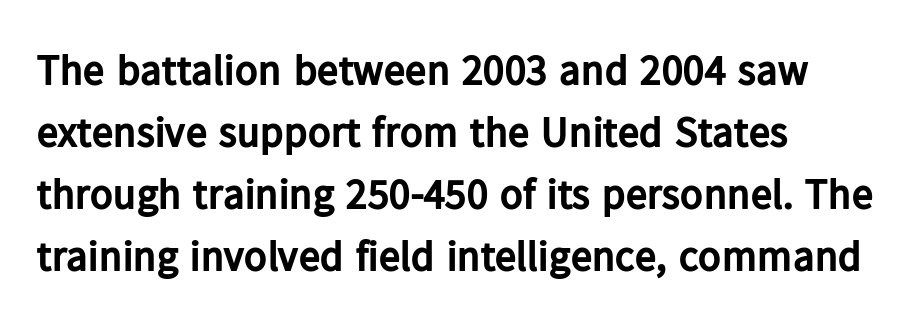
The image shows 43 px bold sans-serif type, upright; set left-aligned, normal line spacing (1.44x), normal letter spacing, not underlined; low stroke contrast and a medium x-height.
